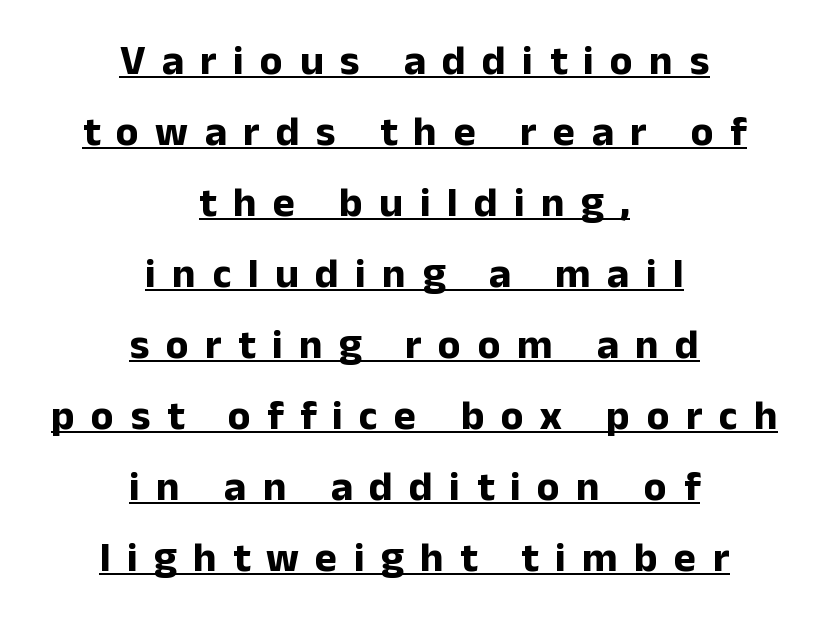
{"serif": "no", "italic": "no", "bold": "yes", "weight": "bold", "width": "normal", "stroke_contrast": "low", "x_height": "medium", "monospaced": "no", "underline": "yes", "align": "center", "line_spacing": "normal", "line_spacing_ratio": 1.69, "letter_spacing": "wide", "letter_spacing_em": 0.39, "glyph_px": 42}
